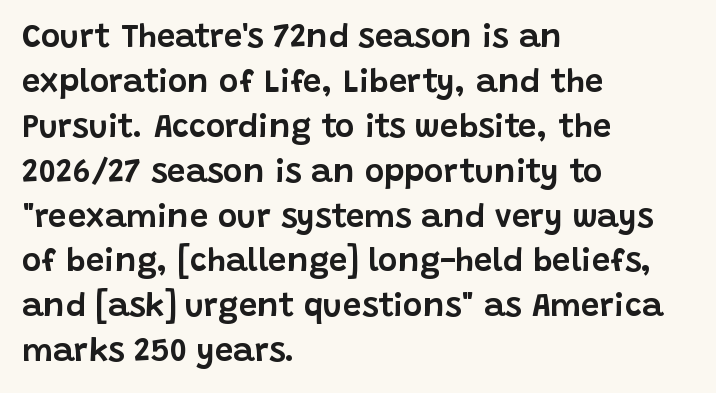
The image shows 33 px sans-serif type, upright; set left-aligned, normal line spacing (1.36x), normal letter spacing, not underlined; low stroke contrast and a large x-height.
